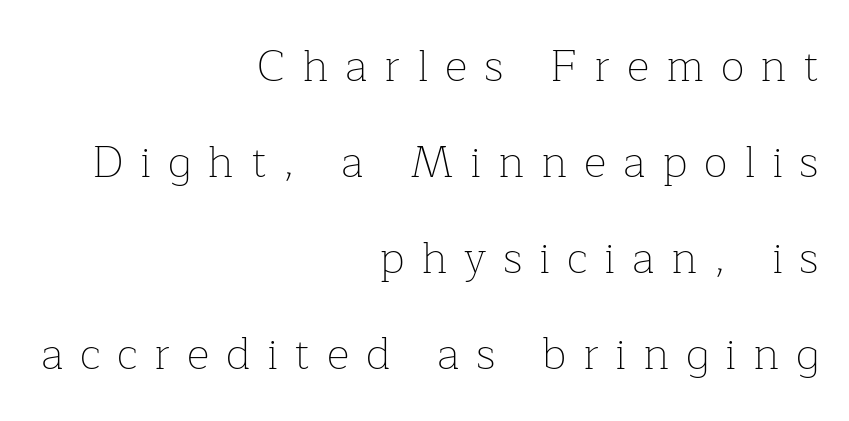
Q: Is the text bold? A: No.
Q: Is the text italic (slanted)? A: No, it is upright.
Q: Is the typeface a serif or a sans-serif typeface? A: Serif.
Q: Is the text underlined? A: No.
Q: How is the paragraph aligned? A: Right-aligned.
Q: Is the spacing between letters normal or unusually wide? A: Unusually wide.
Q: Is the spacing between lines tight, normal or loose? A: Loose.
Q: Width (condensed, normal, or wide)? A: Normal.
Q: Stroke contrast? A: Low.
Q: x-height? A: Medium.
Q: Monospaced? A: No.
